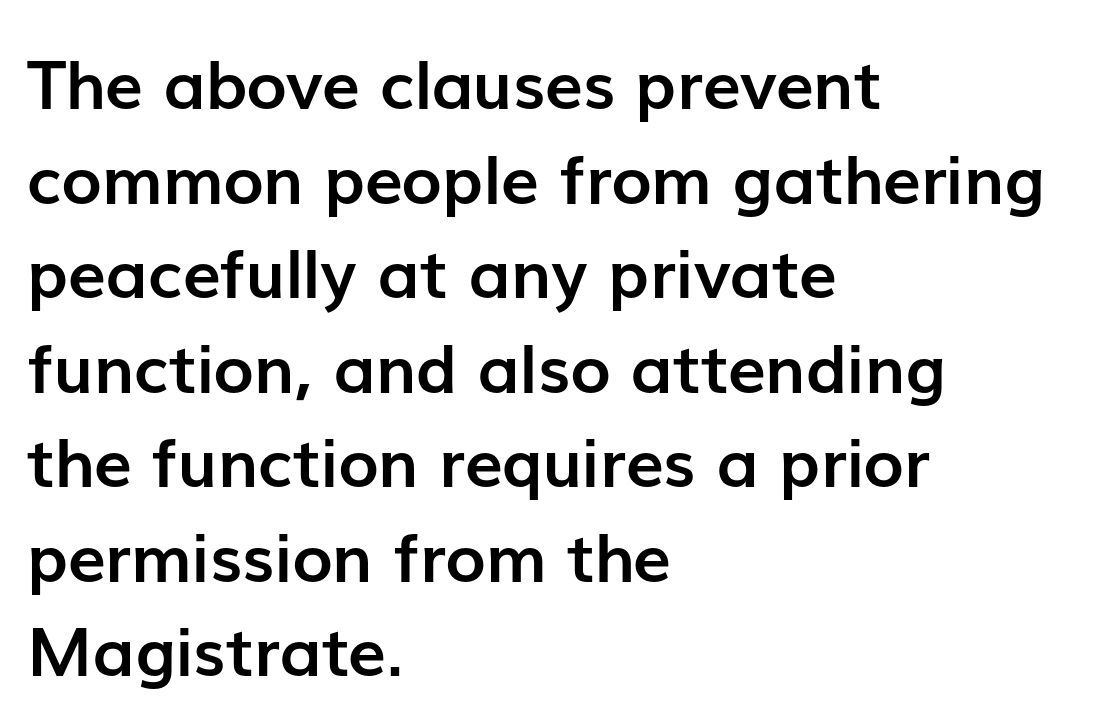
{"serif": "no", "italic": "no", "bold": "yes", "weight": "semibold", "width": "normal", "stroke_contrast": "low", "x_height": "medium", "monospaced": "no", "underline": "no", "align": "left", "line_spacing": "normal", "line_spacing_ratio": 1.39, "letter_spacing": "normal", "letter_spacing_em": 0.0, "glyph_px": 68}
